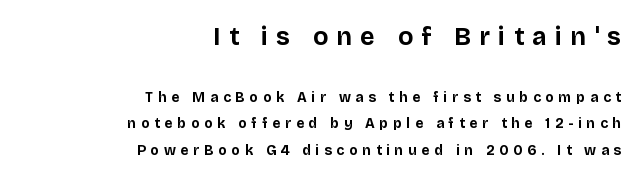
The image shows 25 px bold type, upright; set right-aligned, line spacing 1.88x, unusually wide letter spacing (+0.34 em), not underlined; the first (top) block is 1.79x larger.
